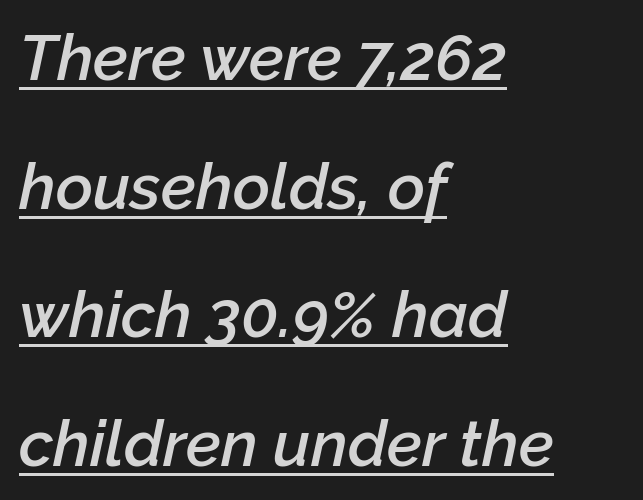
Note the varied advance widths — an 'i' is clearly narrower than an 'm'. Reading down the block, your eye returns to a fixed left position each line. You could call the tracking neutral — neither tight nor loose. The axis of the letterforms is tilted away from vertical. Semibold letterforms, between regular and bold. Decoration check: the copy is underlined.
